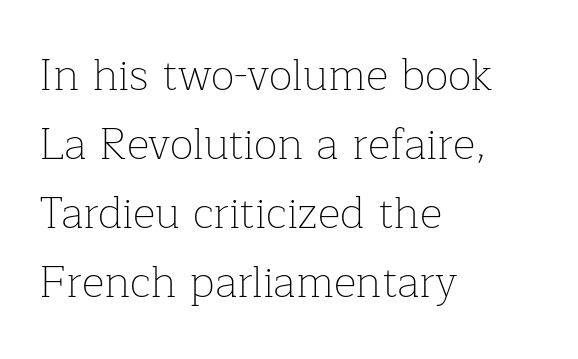
Q: Is the text bold? A: No.
Q: Is the text italic (slanted)? A: No, it is upright.
Q: Is the typeface a serif or a sans-serif typeface? A: Serif.
Q: Is the text underlined? A: No.
Q: How is the paragraph aligned? A: Left-aligned.
Q: Is the spacing between letters normal or unusually wide? A: Normal.
Q: Is the spacing between lines tight, normal or loose? A: Normal.
Q: Width (condensed, normal, or wide)? A: Normal.
Q: Stroke contrast? A: Low.
Q: x-height? A: Medium.
Q: Monospaced? A: No.
